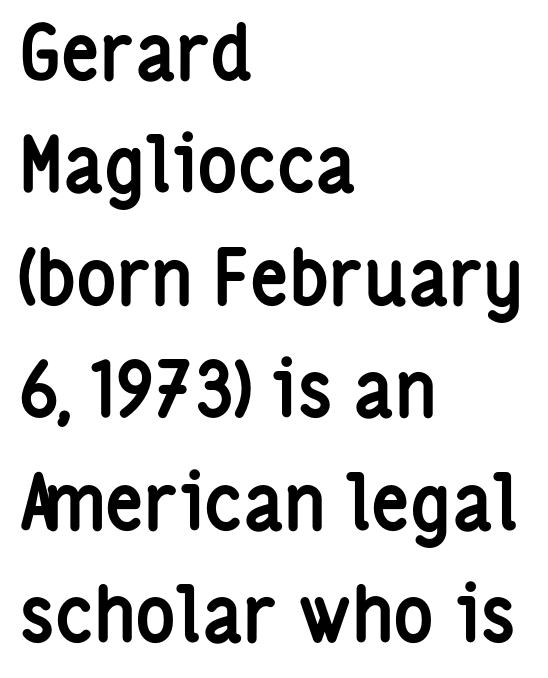
Does the leading feel generous? No, just average. Nothing unusual about the tracking: characters are spaced as the font intends. Unlike a traditional serif, this face leaves its strokes unadorned. The strokes are fattened all the way to bold. The text block is weighted toward the left margin, trailing off unevenly rightward. These lines are rendered in a variable-pitch font.
